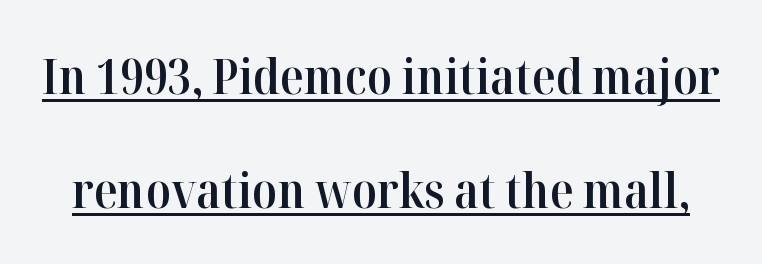
Unlike a clean sans, this face finishes its strokes with serifs. The sample has been set in demibold, a notch under bold. Leading is clearly above the norm, producing a sparse column. The line texture is even and compact thanks to regular tracking. You could not count columns in this text — the font is proportionally spaced. Characters remain perfectly vertical along every line.
